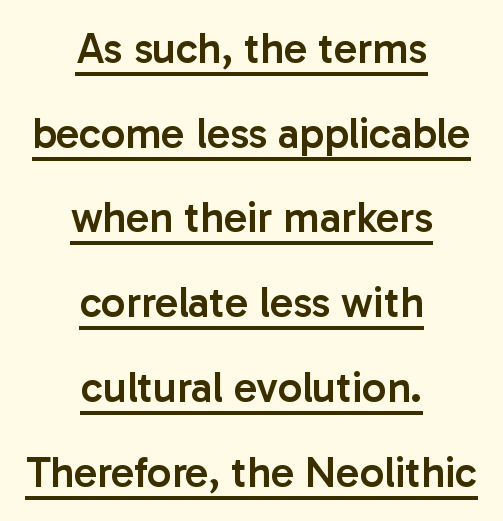
The image shows 43 px semibold sans-serif type, upright; set centered, loose line spacing (1.97x), normal letter spacing, underlined; low stroke contrast and a medium x-height.
